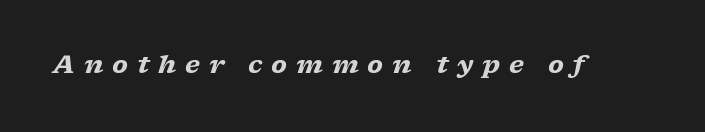
{"italic": "yes", "lean": "right", "slant_degrees": 17, "bold": "yes", "underline": "no", "letter_spacing": "wide", "letter_spacing_em": 0.35, "glyph_px": 25}
